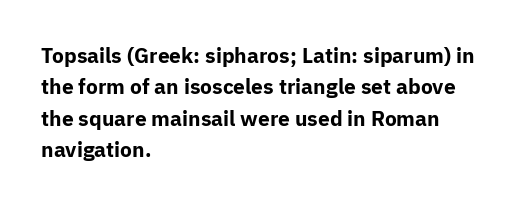
The image shows 21 px bold type, upright; set left-aligned, normal line spacing (1.5x), normal letter spacing, not underlined.
